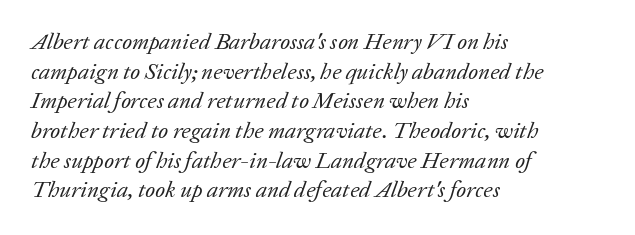
Q: Is the text bold? A: No.
Q: Is the text italic (slanted)? A: Yes, it leans right by about 20 degrees.
Q: Is the text underlined? A: No.
Q: How is the paragraph aligned? A: Left-aligned.
Q: Is the spacing between letters normal or unusually wide? A: Normal.
Q: Is the spacing between lines tight, normal or loose? A: Normal.
